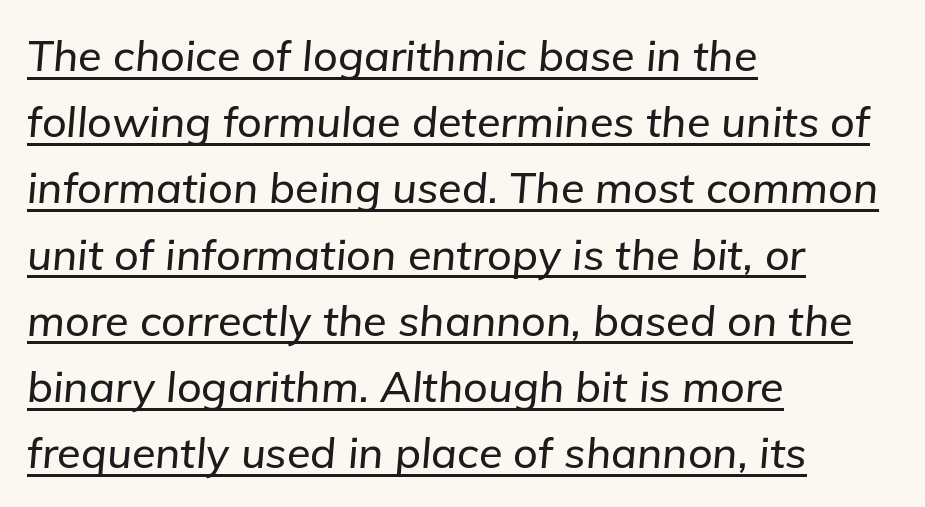
Q: Is the text italic (slanted)? A: Yes, it leans right by about 5 degrees.
Q: Is the text underlined? A: Yes.
Q: How is the paragraph aligned? A: Left-aligned.
Q: Is the spacing between letters normal or unusually wide? A: Normal.
Q: Is the spacing between lines tight, normal or loose? A: Normal.
Q: Width (condensed, normal, or wide)? A: Normal.
Q: Stroke contrast? A: Low.
Q: x-height? A: Medium.
Q: Monospaced? A: No.
